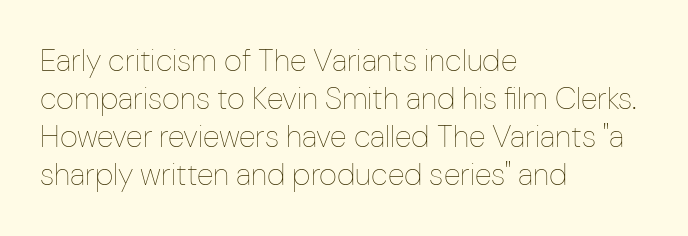
All the whitespace from short lines collects on the right. Proportional: the letters do not fall into vertical columns. Compared with a typical body face, this is equally light or lighter still. The passage shown has conventional tracking throughout.
